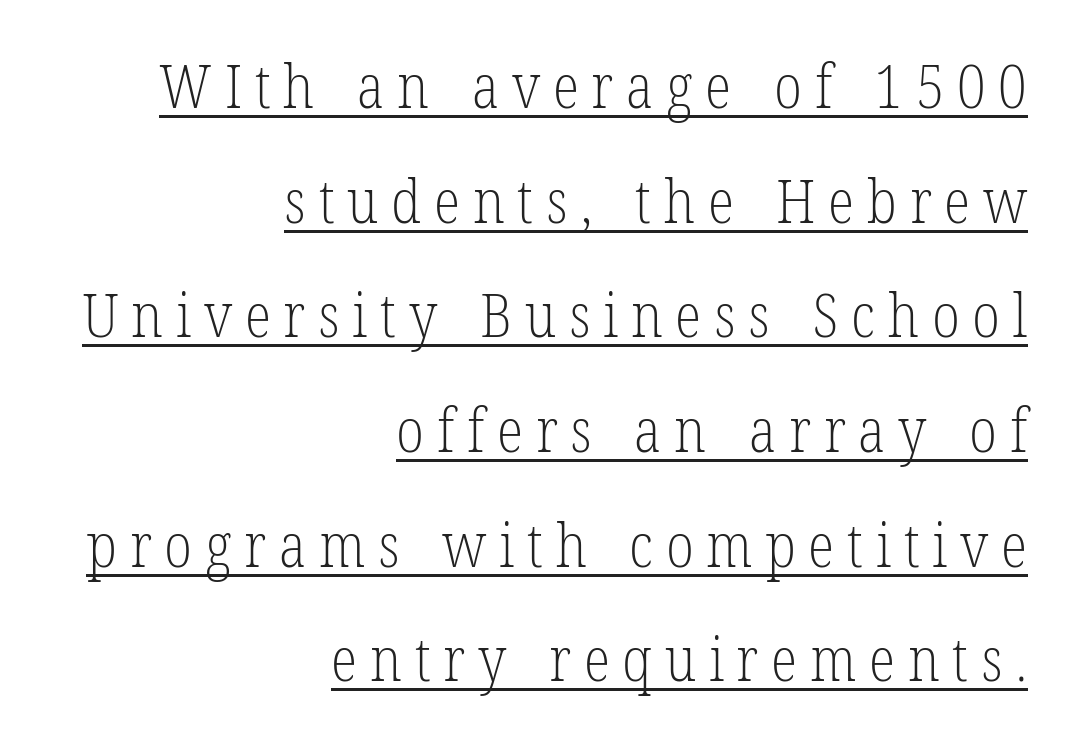
Q: Is the text bold? A: No.
Q: Is the text italic (slanted)? A: No, it is upright.
Q: Is the typeface a serif or a sans-serif typeface? A: Serif.
Q: Is the text underlined? A: Yes.
Q: How is the paragraph aligned? A: Right-aligned.
Q: Is the spacing between letters normal or unusually wide? A: Unusually wide.
Q: Width (condensed, normal, or wide)? A: Condensed.
Q: Stroke contrast? A: Low.
Q: x-height? A: Medium.
Q: Monospaced? A: No.
